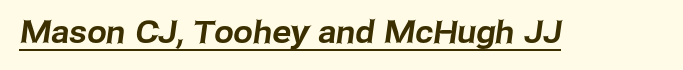
The passage shown is typed in a proportional face where columns would drift. The specimen includes a rule beneath the text block's lines. The designer went with a sans here, leaving each stem footless. Characters follow at the spacing the type designer built in.
